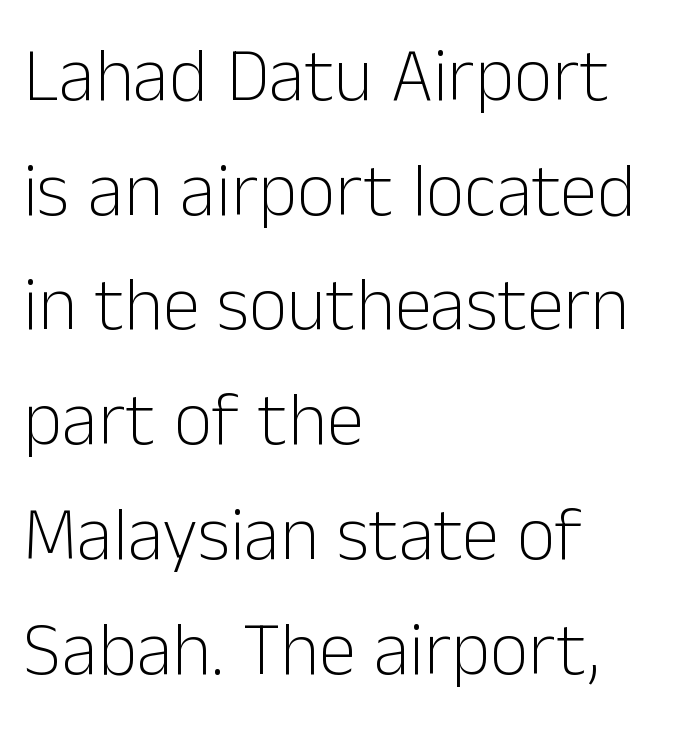
Q: Is the text bold? A: No.
Q: Is the text italic (slanted)? A: No, it is upright.
Q: Is the typeface a serif or a sans-serif typeface? A: Sans-serif.
Q: Is the text underlined? A: No.
Q: How is the paragraph aligned? A: Left-aligned.
Q: Is the spacing between letters normal or unusually wide? A: Normal.
Q: Is the spacing between lines tight, normal or loose? A: Normal.
Q: Width (condensed, normal, or wide)? A: Normal.
Q: Stroke contrast? A: Low.
Q: x-height? A: Medium.
Q: Monospaced? A: No.
